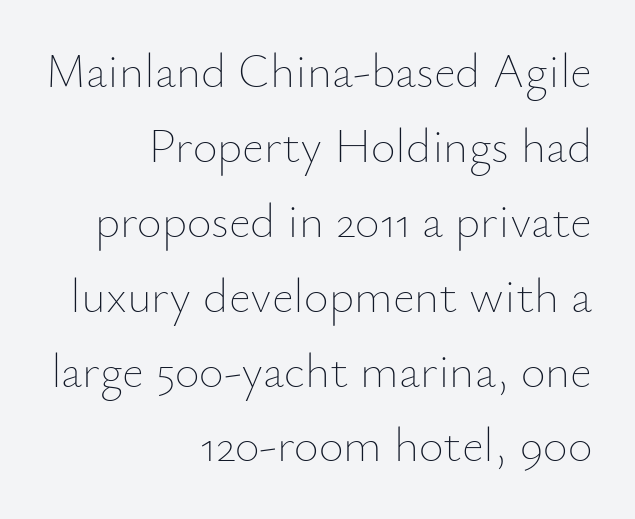
{"italic": "no", "bold": "no", "weight": "thin", "width": "normal", "stroke_contrast": "low", "x_height": "small", "monospaced": "no", "underline": "no", "align": "right", "line_spacing": "normal", "line_spacing_ratio": 1.56, "letter_spacing": "normal", "letter_spacing_em": 0.0, "glyph_px": 48}
